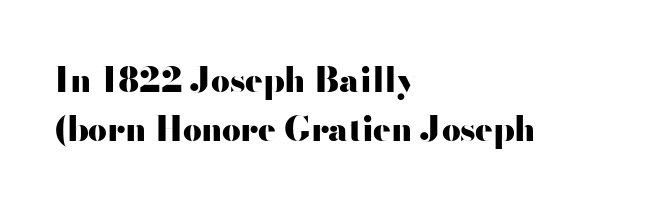
{"italic": "no", "bold": "yes", "weight": "heavy", "width": "wide", "stroke_contrast": "high", "x_height": "small", "monospaced": "no", "underline": "no", "align": "left", "line_spacing": "normal", "line_spacing_ratio": 1.5, "letter_spacing": "normal", "letter_spacing_em": 0.0, "glyph_px": 33}
